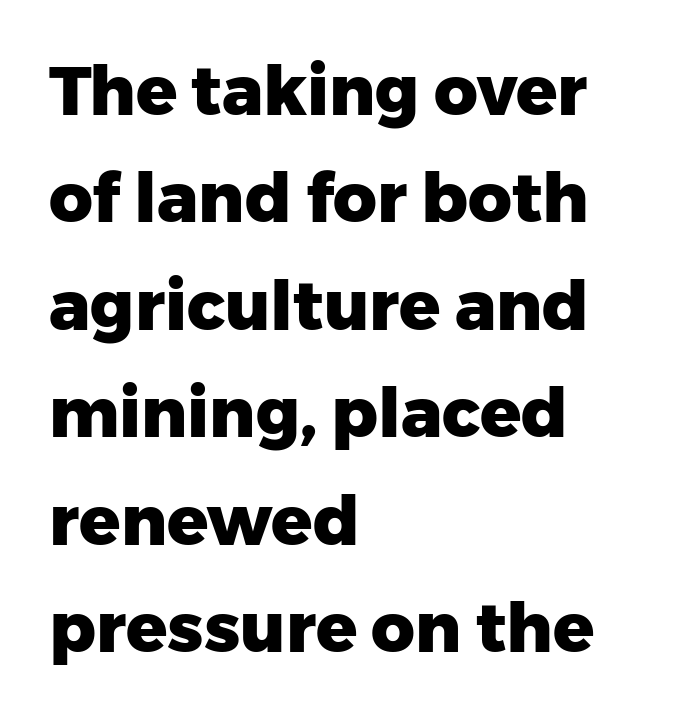
The image shows 68 px heavy sans-serif type, upright; set left-aligned, normal line spacing (1.58x), normal letter spacing, not underlined; low stroke contrast and a medium x-height.
